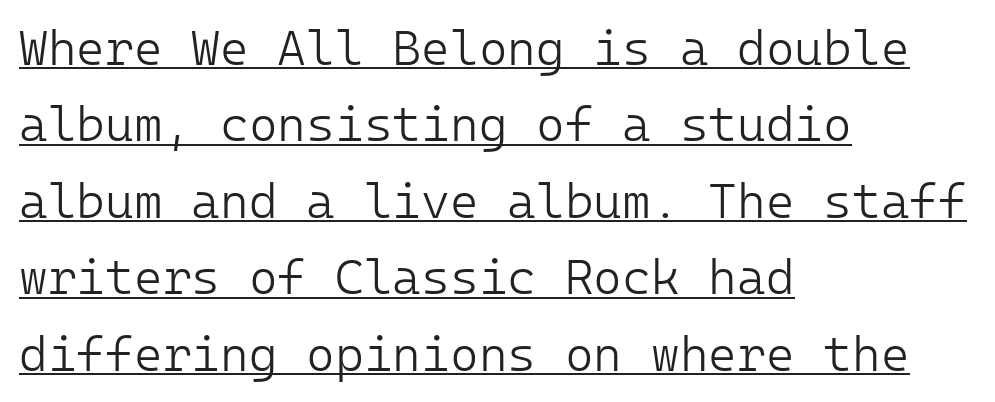
The image shows 49 px light sans-serif type, upright; set left-aligned, normal line spacing (1.56x), normal letter spacing, underlined; low stroke contrast and a medium x-height.
